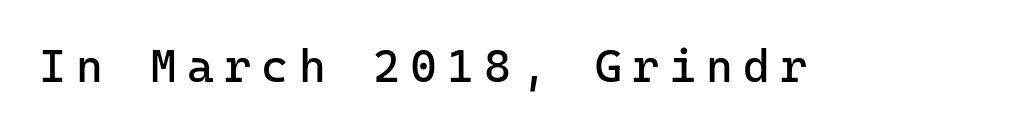
The baseline area is clear. The text was rendered using a sans face with plain stroke endings. Unlike italic type, these characters show no tilt at all. Is the letter spacing exaggerated? Yes — the characters are pushed far apart. The passage shown is not bold in any degree.
